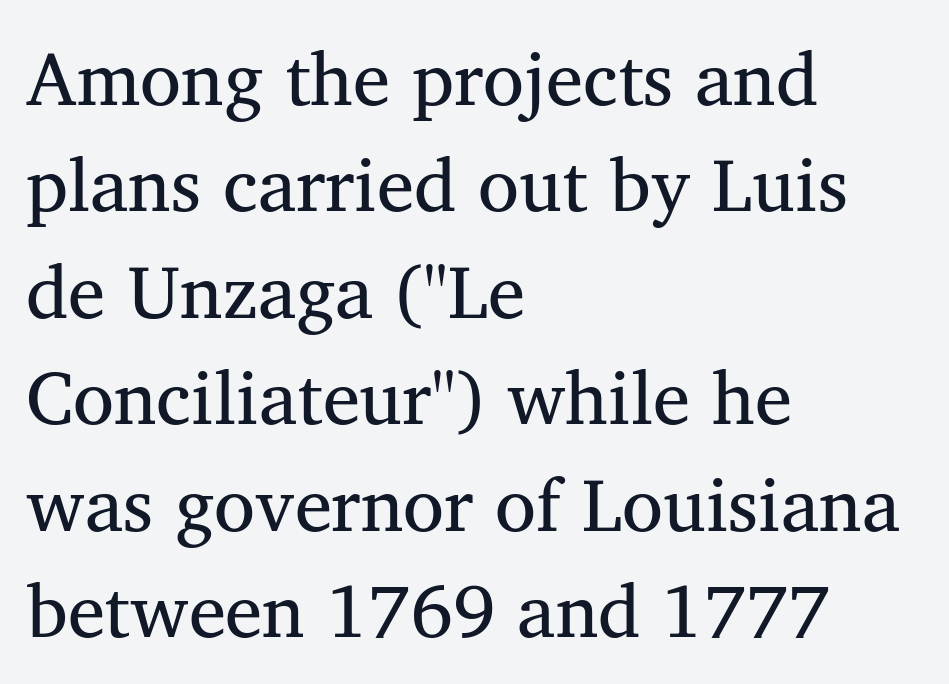
The image shows 75 px serif type, upright; set left-aligned, normal line spacing (1.42x), normal letter spacing, not underlined; medium stroke contrast and a medium x-height.
